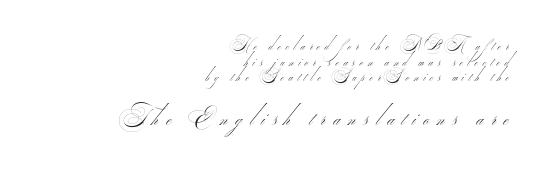
The space between consecutive lines is stingy. Any mark beneath the type? The region is blank. Is this a heavy cut? Hardly; it is regular or lighter. Each line ends at the same right margin while the left side varies. Type size steps up from the first block to the second. In terms of letterspacing, this is a distinctly airy, spread setting.
